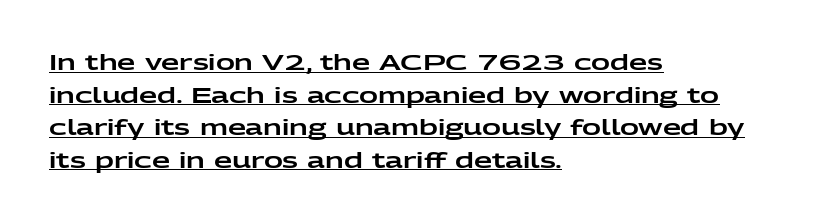
Q: Is the text italic (slanted)? A: No, it is upright.
Q: Is the text underlined? A: Yes.
Q: How is the paragraph aligned? A: Left-aligned.
Q: Is the spacing between letters normal or unusually wide? A: Normal.
Q: Is the spacing between lines tight, normal or loose? A: Normal.
